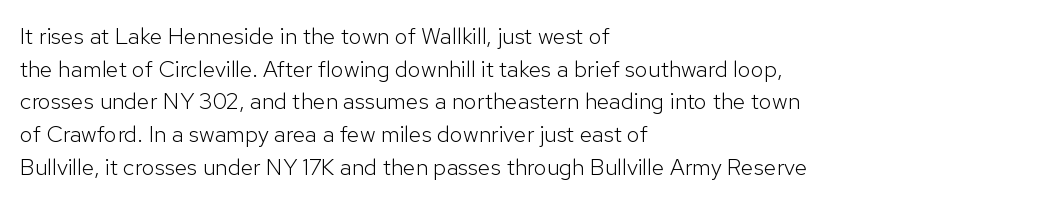
The image shows 23 px text type, upright; set left-aligned, normal line spacing (1.42x), normal letter spacing, not underlined.
